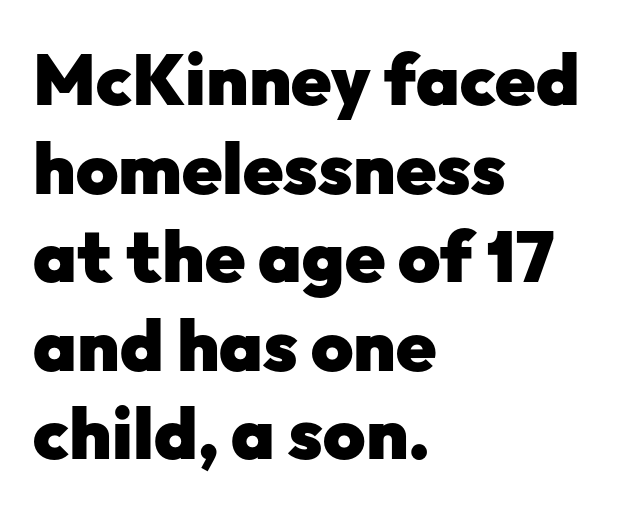
{"serif": "no", "italic": "no", "bold": "yes", "weight": "heavy", "width": "normal", "stroke_contrast": "low", "x_height": "medium", "monospaced": "no", "underline": "no", "align": "left", "line_spacing_ratio": 1.23, "letter_spacing": "normal", "letter_spacing_em": 0.0, "glyph_px": 72}
